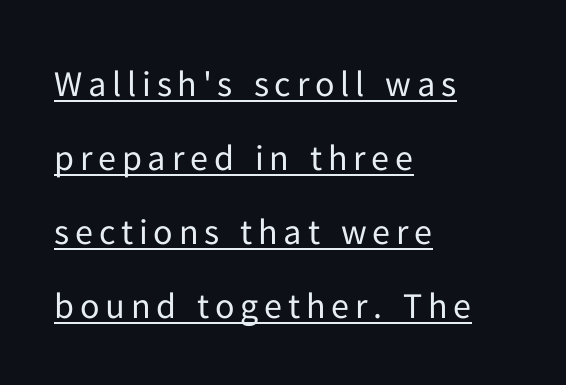
The image shows 36 px regular-weight sans-serif type, upright; set left-aligned, loose line spacing (2.06x), underlined; low stroke contrast and a medium x-height.
